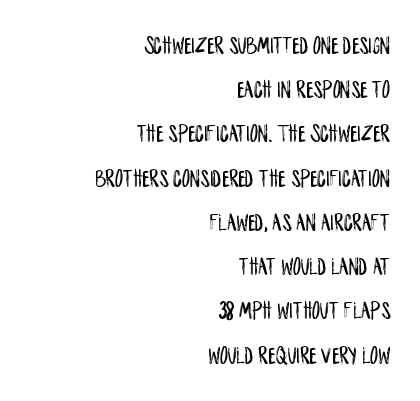
Q: Is the text italic (slanted)? A: No, it is upright.
Q: Is the text underlined? A: No.
Q: How is the paragraph aligned? A: Right-aligned.
Q: Is the spacing between letters normal or unusually wide? A: Normal.
